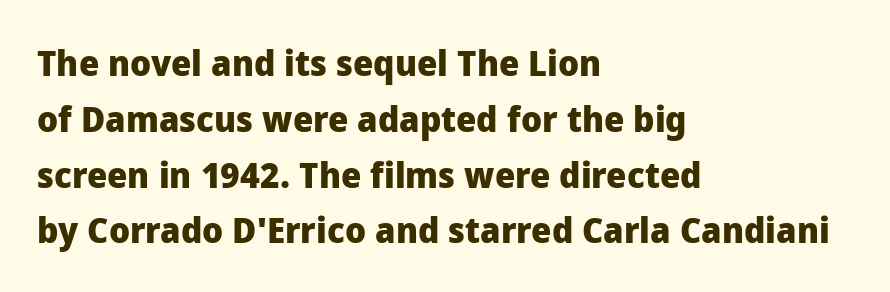
Q: Is the text bold? A: Yes.
Q: Is the text italic (slanted)? A: No, it is upright.
Q: Is the typeface a serif or a sans-serif typeface? A: Sans-serif.
Q: Is the text underlined? A: No.
Q: How is the paragraph aligned? A: Left-aligned.
Q: Is the spacing between letters normal or unusually wide? A: Normal.
Q: Is the spacing between lines tight, normal or loose? A: Normal.
Q: Width (condensed, normal, or wide)? A: Normal.
Q: Stroke contrast? A: Low.
Q: x-height? A: Medium.
Q: Monospaced? A: No.
